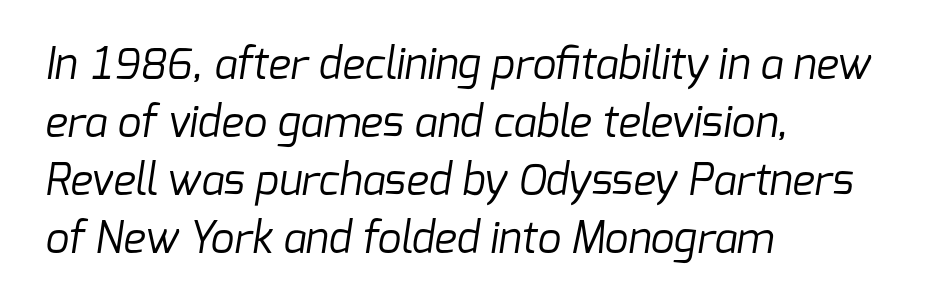
Q: Is the text bold? A: No.
Q: Is the typeface a serif or a sans-serif typeface? A: Sans-serif.
Q: Is the text underlined? A: No.
Q: How is the paragraph aligned? A: Left-aligned.
Q: Is the spacing between letters normal or unusually wide? A: Normal.
Q: Is the spacing between lines tight, normal or loose? A: Normal.
Q: Width (condensed, normal, or wide)? A: Normal.
Q: Stroke contrast? A: Low.
Q: x-height? A: Medium.
Q: Monospaced? A: No.
